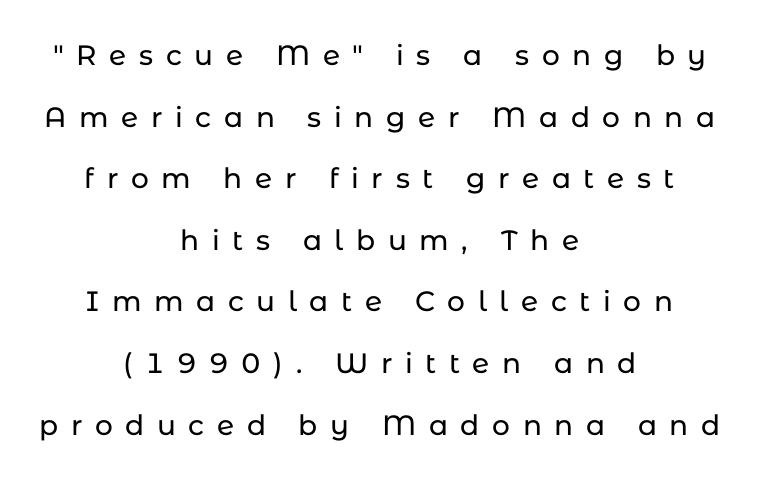
These lines have a slow, spaced-out rhythm from letter to letter. This sample has the flowing, uneven cadence of proportional lettering. You can tell from the bare stems that sans-serif type was used. Decoration check: the copy has no underline.
